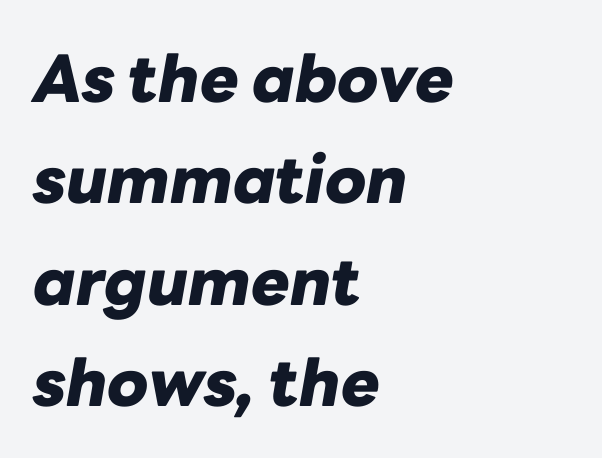
{"italic": "yes", "lean": "right", "slant_degrees": 10, "bold": "yes", "weight": "heavy", "width": "normal", "stroke_contrast": "low", "x_height": "medium", "monospaced": "no", "underline": "no", "align": "left", "line_spacing": "normal", "line_spacing_ratio": 1.56, "letter_spacing": "normal", "letter_spacing_em": 0.0, "glyph_px": 65}
